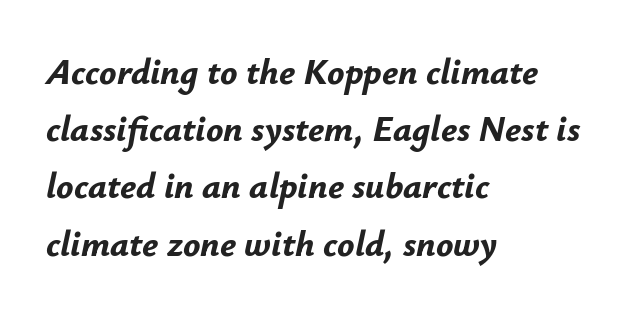
Descenders are the only things crossing below the line. Look at the stroke-to-counter ratio: heavy, a bold. The face used here has a pronounced slope to its letters. Does extra space separate the letters? No, they use regular spacing. Spacing verdict: proportional, widths tailored to each character. The paragraph shown leans on its left margin.
